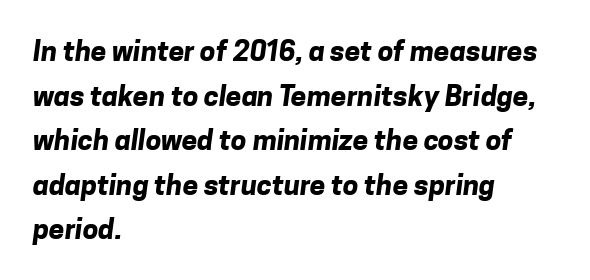
The image shows 28 px bold sans-serif type; set left-aligned, normal line spacing (1.59x), normal letter spacing, not underlined; low stroke contrast and a medium x-height.
